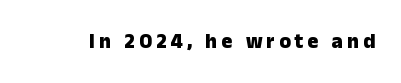
Q: Is the text bold? A: Yes.
Q: Is the text italic (slanted)? A: No, it is upright.
Q: Is the text underlined? A: No.
